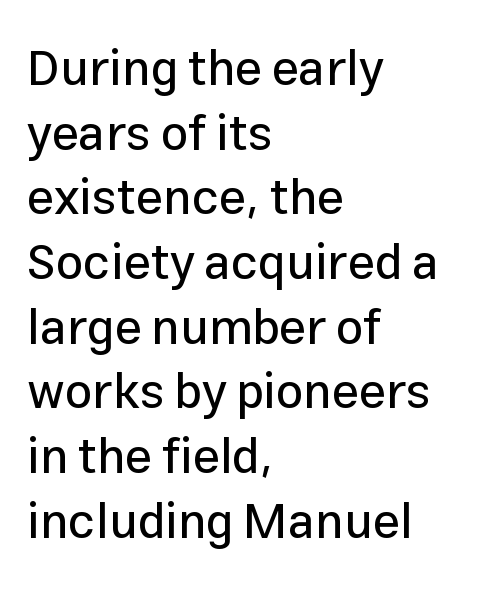
This sample uses an upright cut, with every glyph sitting square on the baseline. Vertical spacing — default. Observe the absence of serifs on each vertical stroke in this sample. The paragraph has a hard left edge and a soft right edge. A clean baseline with only descenders dipping below it. This rendering leaves character spacing at its baseline value.
